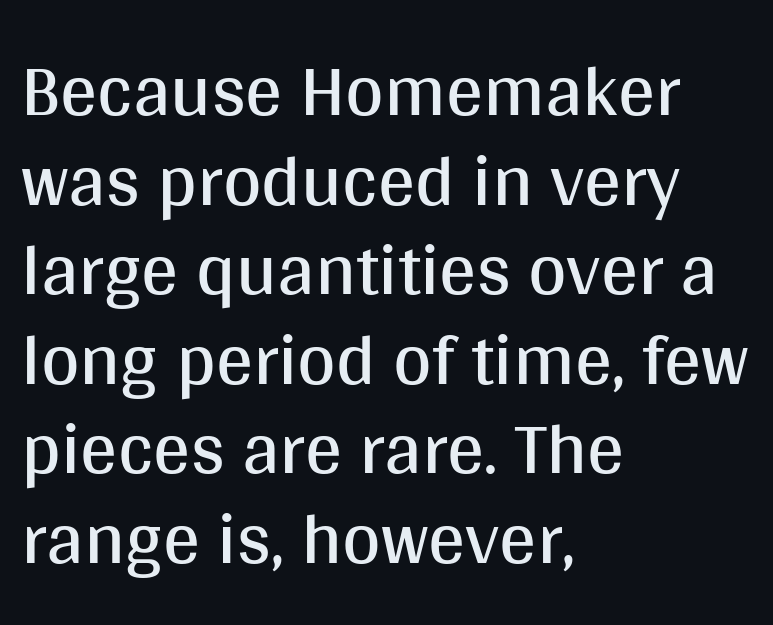
The image shows 74 px regular-weight sans-serif type, upright; set left-aligned, line spacing 1.21x, normal letter spacing, not underlined; medium stroke contrast and a large x-height.
